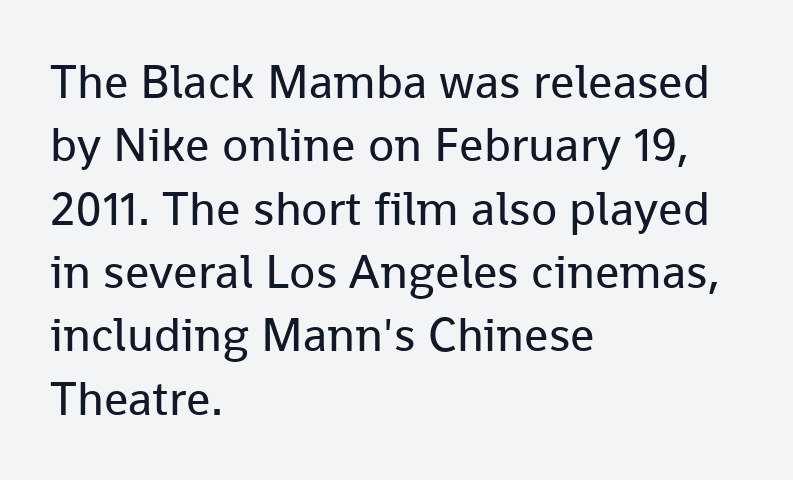
The image shows 48 px regular-weight sans-serif type, upright; set left-aligned, normal line spacing (1.32x), normal letter spacing, not underlined; low stroke contrast and a medium x-height.
